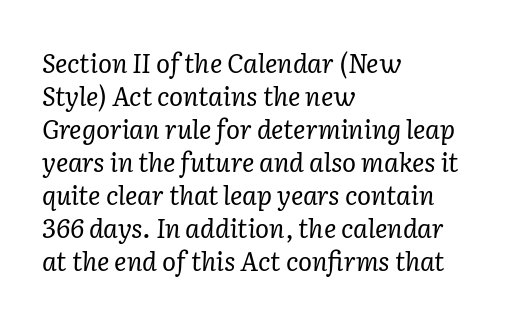
The image shows 26 px text type, italic (leaning right); set left-aligned, normal line spacing (1.27x), normal letter spacing, not underlined.
